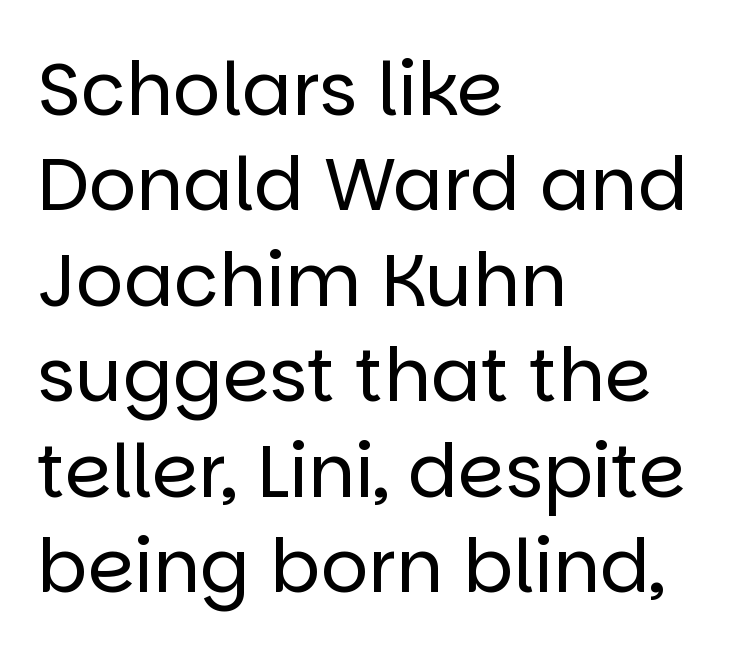
{"serif": "no", "italic": "no", "bold": "no", "weight": "regular", "width": "normal", "stroke_contrast": "low", "x_height": "large", "monospaced": "no", "underline": "no", "align": "left", "line_spacing": "normal", "line_spacing_ratio": 1.29, "letter_spacing": "normal", "letter_spacing_em": 0.0, "glyph_px": 74}
